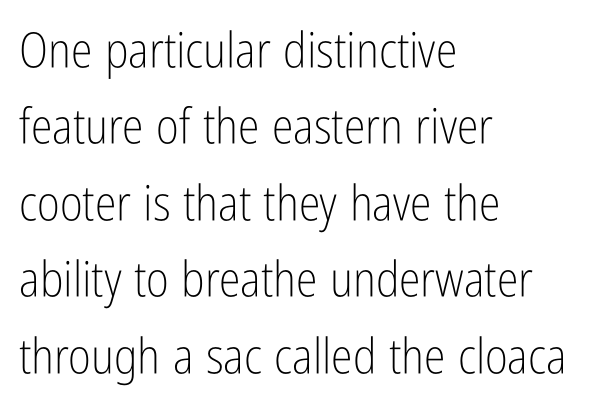
{"serif": "no", "italic": "no", "bold": "no", "weight": "light", "width": "condensed", "stroke_contrast": "low", "x_height": "medium", "monospaced": "no", "underline": "no", "align": "left", "line_spacing": "normal", "line_spacing_ratio": 1.56, "letter_spacing": "normal", "letter_spacing_em": 0.0, "glyph_px": 49}
